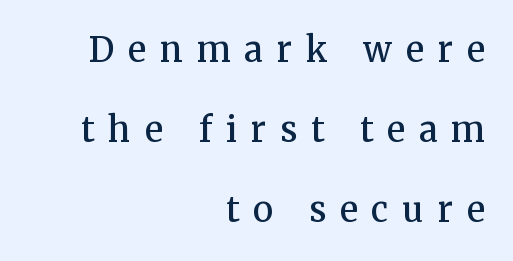
Beneath every word, the page is bare. The passage shown is typed in a proportional face where columns would drift. Notice the strokes are somewhat thickened but not fully heavy: this is a semibold. Right-aligned paragraph, ragged on the left. The rendering uses a large line-height, opening up the rows.
